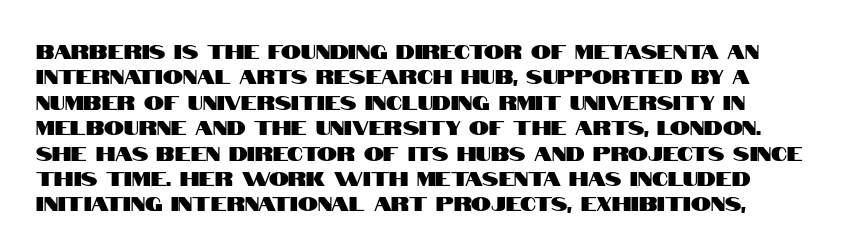
The strip under each line holds only bare page. Notice how descenders clear the ascenders below comfortably — that's standard leading. Nope, not italic — everything's standing straight. You could call the tracking neutral — neither tight nor loose.
